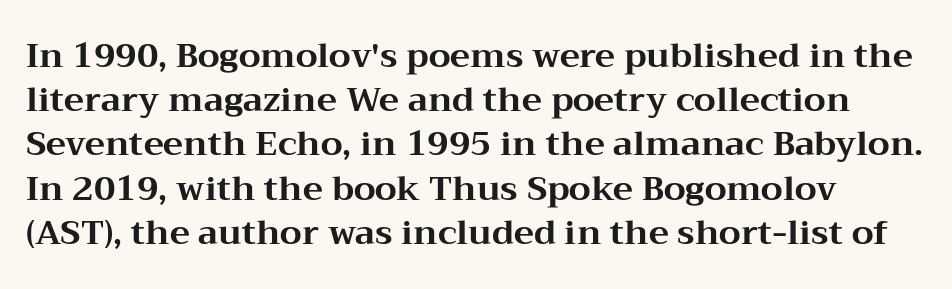
Varying glyph widths throughout — classic text-font behaviour. Anything drawn beneath the words? Only blank space. The glyphs have the mass of a bold cut. To sum up the face: it has serifs.
